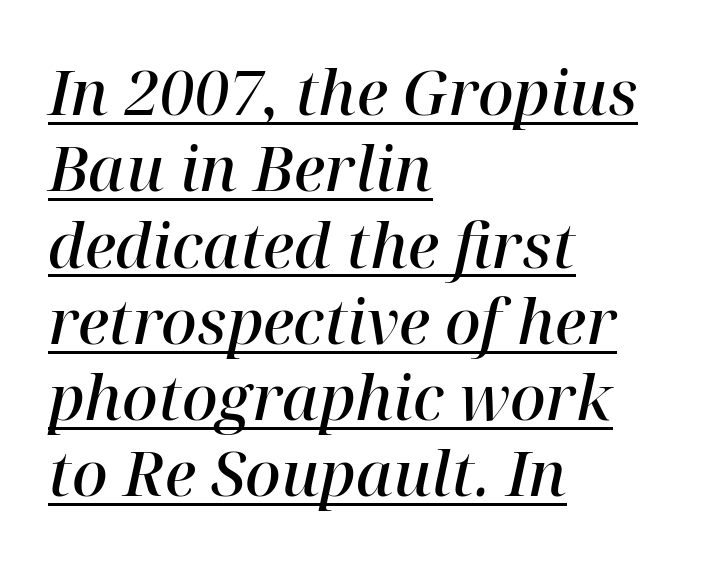
Q: Is the text bold? A: Semi-bold.
Q: Is the text italic (slanted)? A: Yes, it leans right by about 12 degrees.
Q: Is the typeface a serif or a sans-serif typeface? A: Serif.
Q: Is the text underlined? A: Yes.
Q: How is the paragraph aligned? A: Left-aligned.
Q: Is the spacing between letters normal or unusually wide? A: Normal.
Q: Width (condensed, normal, or wide)? A: Normal.
Q: Stroke contrast? A: High.
Q: x-height? A: Medium.
Q: Monospaced? A: No.
